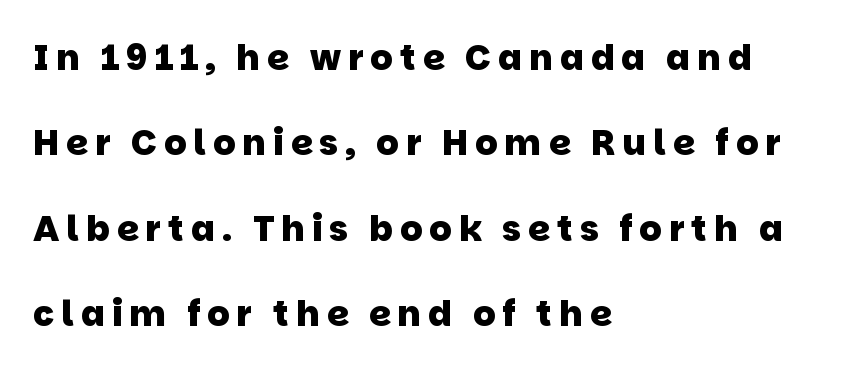
The rendering inserts visible extra space after every character. What's the leading like? Stretched, with rows far apart. Proportional: the letters do not fall into vertical columns. In CSS terms this would be text-align: left. Type style note: lacks serifs. Plenty of ink on the page — the face is bold.
